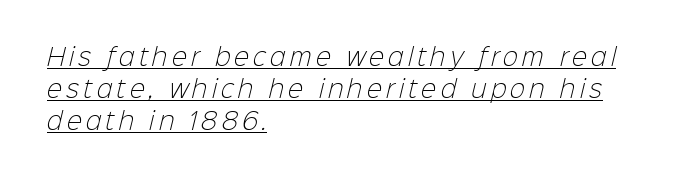
{"bold": "no", "underline": "yes", "align": "left", "line_spacing": "normal", "line_spacing_ratio": 1.39, "glyph_px": 23}
